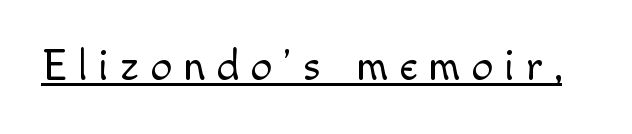
{"serif": "no", "italic": "no", "bold": "no", "weight": "light", "width": "normal", "x_height": "small", "monospaced": "no", "underline": "yes", "letter_spacing": "wide", "letter_spacing_em": 0.26, "glyph_px": 43}
